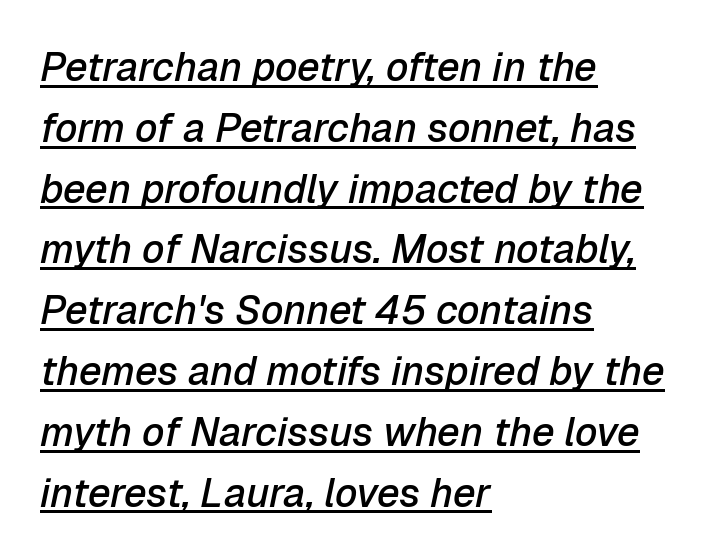
The image shows 40 px semibold type, italic (leaning right); set left-aligned, normal line spacing (1.52x), normal letter spacing, underlined; low stroke contrast and a medium x-height.
